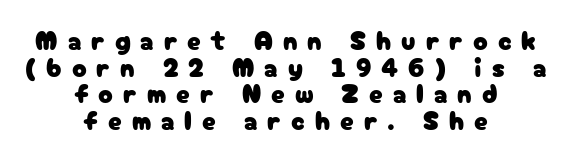
{"italic": "no", "underline": "no", "align": "center", "line_spacing": "tight", "line_spacing_ratio": 0.99, "letter_spacing": "wide", "letter_spacing_em": 0.37, "glyph_px": 27}
